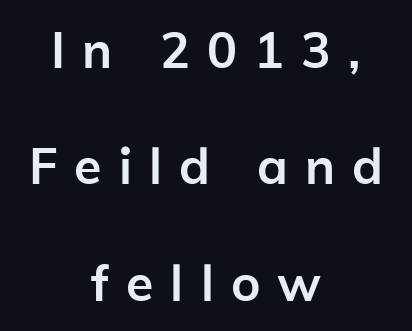
Q: Is the text bold? A: Yes.
Q: Is the text italic (slanted)? A: No, it is upright.
Q: Is the typeface a serif or a sans-serif typeface? A: Sans-serif.
Q: Is the text underlined? A: No.
Q: How is the paragraph aligned? A: Centered.
Q: Is the spacing between letters normal or unusually wide? A: Unusually wide.
Q: Is the spacing between lines tight, normal or loose? A: Loose.
Q: Width (condensed, normal, or wide)? A: Normal.
Q: Stroke contrast? A: Low.
Q: x-height? A: Medium.
Q: Monospaced? A: No.
